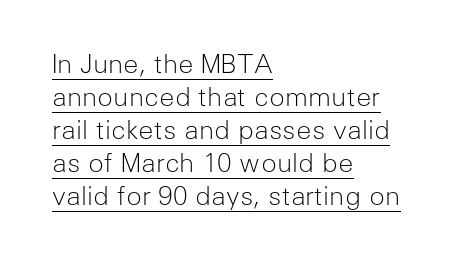
A light-to-regular cut is what we see here. Line spacing here is normal. Every row of glyphs begins at an identical x-position on the left. Unlike italic type, these characters show no tilt at all. Does extra space separate the letters? No, they use regular spacing. The glyphs are accompanied by a horizontal stroke just below them.
